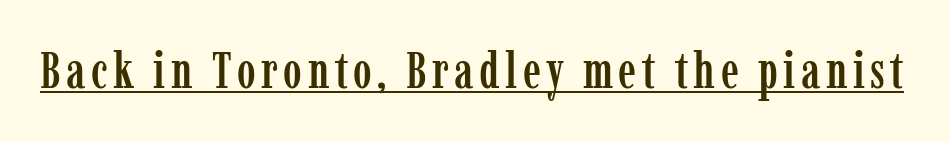
The image shows 50 px condensed serif type, upright; set underlined; low stroke contrast and a medium x-height.
